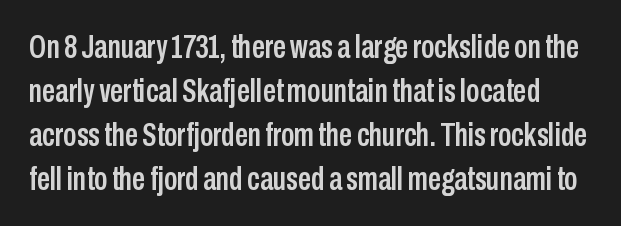
Glyph-to-glyph distance matches everyday printed text. Each letter keeps its own natural width here, so spacing adapts to shape. Nope, not italic — everything's standing straight. Font category for this specimen: sans-serif.
